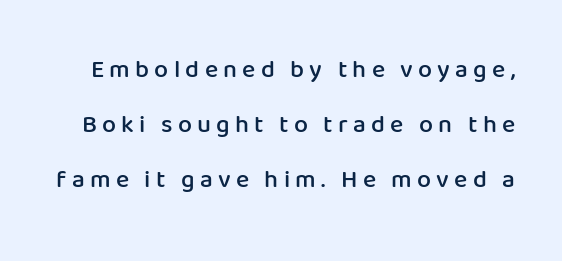
Q: Is the text bold? A: Semi-bold.
Q: Is the text italic (slanted)? A: No, it is upright.
Q: Is the text underlined? A: No.
Q: Is the spacing between letters normal or unusually wide? A: Unusually wide.
Q: Is the spacing between lines tight, normal or loose? A: Loose.
